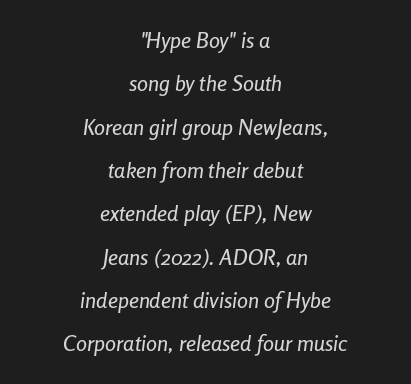
The image shows 22 px text type, italic (leaning right); set centered, loose line spacing (1.97x), normal letter spacing, not underlined.
